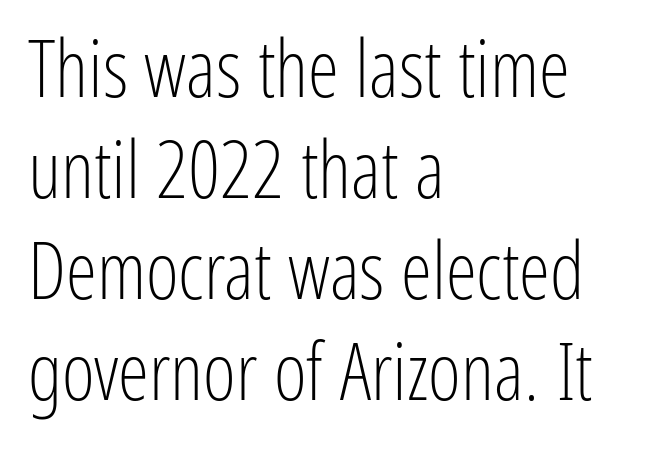
{"serif": "no", "italic": "no", "bold": "no", "weight": "light", "width": "condensed", "stroke_contrast": "low", "x_height": "medium", "monospaced": "no", "underline": "no", "align": "left", "line_spacing": "normal", "line_spacing_ratio": 1.28, "letter_spacing": "normal", "letter_spacing_em": 0.0, "glyph_px": 79}
